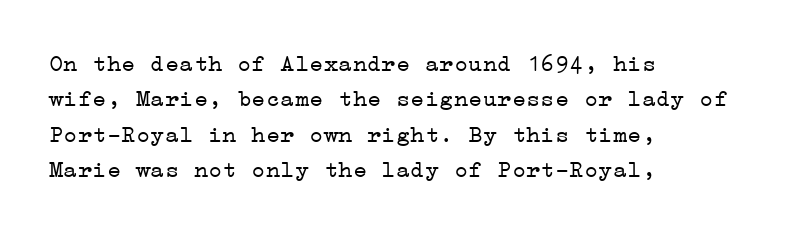
Q: Is the text bold? A: No.
Q: Is the text italic (slanted)? A: No, it is upright.
Q: Is the text underlined? A: No.
Q: How is the paragraph aligned? A: Left-aligned.
Q: Is the spacing between letters normal or unusually wide? A: Normal.
Q: Is the spacing between lines tight, normal or loose? A: Normal.
